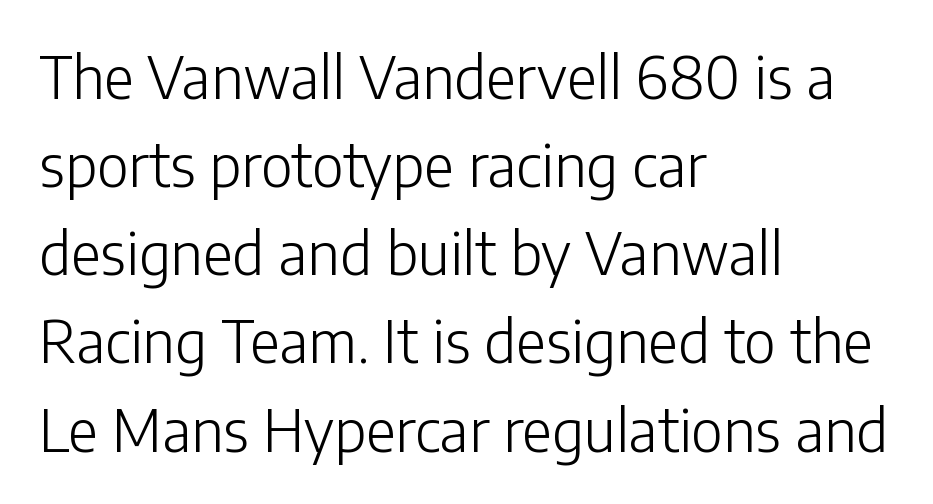
The image shows 58 px light sans-serif type, upright; set left-aligned, normal line spacing (1.52x), normal letter spacing, not underlined; low stroke contrast and a medium x-height.
